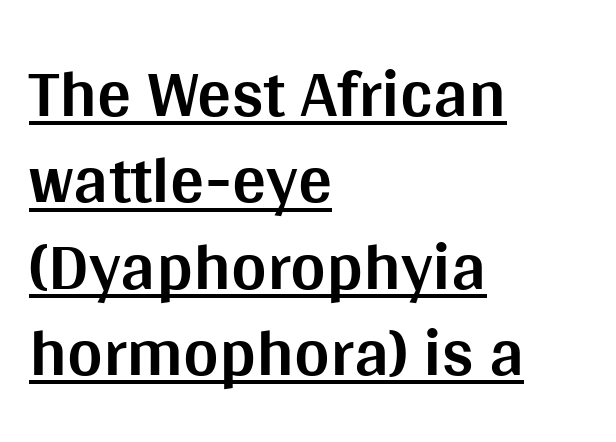
The image shows 68 px bold sans-serif type, upright; set left-aligned, normal line spacing (1.27x), normal letter spacing, underlined; medium stroke contrast and a large x-height.
